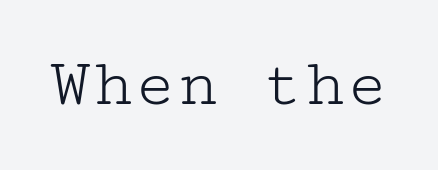
{"serif": "yes", "italic": "no", "bold": "no", "weight": "light", "width": "wide", "stroke_contrast": "low", "x_height": "medium", "underline": "no", "letter_spacing": "normal", "letter_spacing_em": 0.0, "glyph_px": 70}
